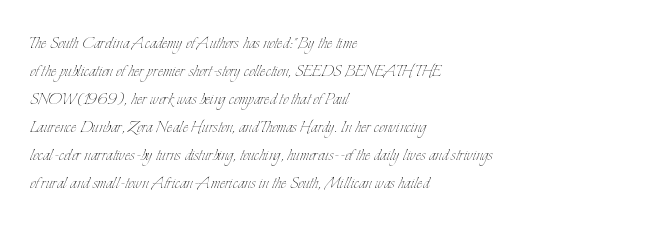
{"bold": "no", "underline": "no", "align": "left", "line_spacing": "normal", "line_spacing_ratio": 1.33, "letter_spacing": "normal", "letter_spacing_em": 0.0, "glyph_px": 21}
